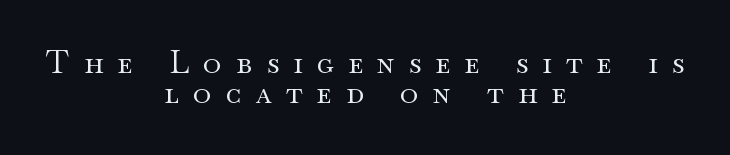
{"serif": "yes", "italic": "no", "bold": "no", "weight": "regular", "width": "wide", "stroke_contrast": "medium", "x_height": "small", "monospaced": "no", "underline": "no", "align": "center", "line_spacing": "tight", "line_spacing_ratio": 0.96, "letter_spacing": "wide", "letter_spacing_em": 0.46, "glyph_px": 31}
